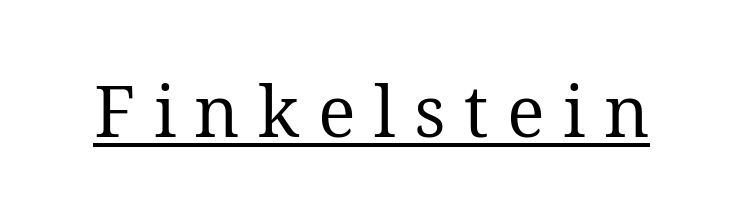
Q: Is the text bold? A: No.
Q: Is the text italic (slanted)? A: No, it is upright.
Q: Is the typeface a serif or a sans-serif typeface? A: Serif.
Q: Is the text underlined? A: Yes.
Q: Is the spacing between letters normal or unusually wide? A: Unusually wide.
Q: Width (condensed, normal, or wide)? A: Normal.
Q: Stroke contrast? A: Medium.
Q: x-height? A: Medium.
Q: Monospaced? A: No.
